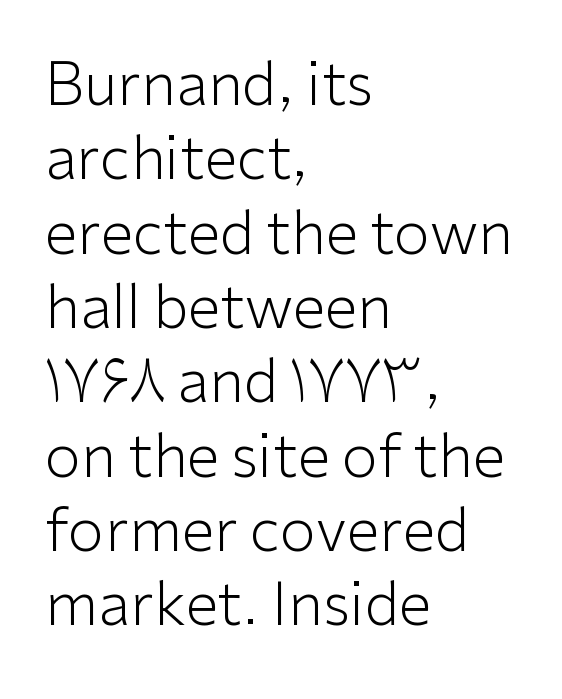
Q: Is the text bold? A: No.
Q: Is the text italic (slanted)? A: No, it is upright.
Q: Is the typeface a serif or a sans-serif typeface? A: Sans-serif.
Q: Is the text underlined? A: No.
Q: How is the paragraph aligned? A: Left-aligned.
Q: Is the spacing between letters normal or unusually wide? A: Normal.
Q: Is the spacing between lines tight, normal or loose? A: Normal.
Q: Width (condensed, normal, or wide)? A: Normal.
Q: Stroke contrast? A: Low.
Q: x-height? A: Medium.
Q: Monospaced? A: No.
